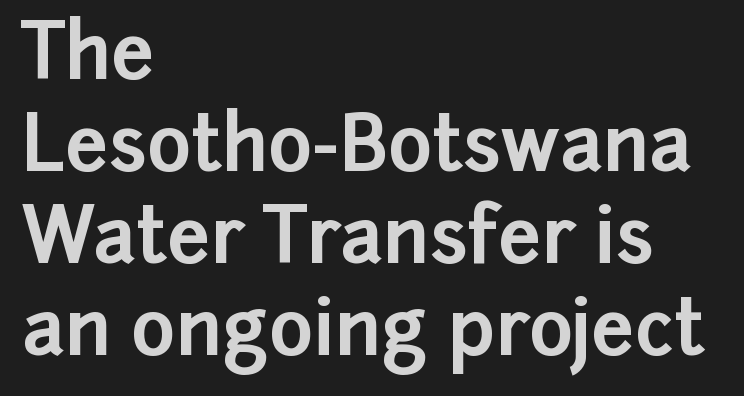
Q: Is the text bold? A: Yes.
Q: Is the text italic (slanted)? A: No, it is upright.
Q: Is the typeface a serif or a sans-serif typeface? A: Sans-serif.
Q: Is the text underlined? A: No.
Q: How is the paragraph aligned? A: Left-aligned.
Q: Is the spacing between letters normal or unusually wide? A: Normal.
Q: Width (condensed, normal, or wide)? A: Normal.
Q: Stroke contrast? A: Low.
Q: x-height? A: Medium.
Q: Monospaced? A: No.
